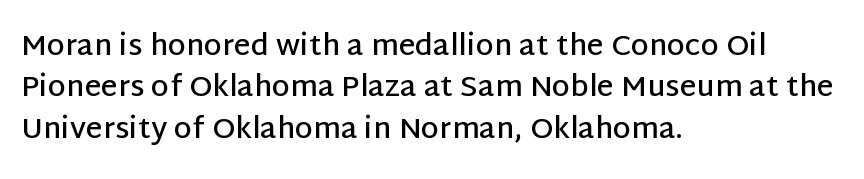
The image shows 29 px semibold sans-serif type, upright; set left-aligned, normal line spacing (1.43x), normal letter spacing, not underlined; low stroke contrast and a large x-height.
